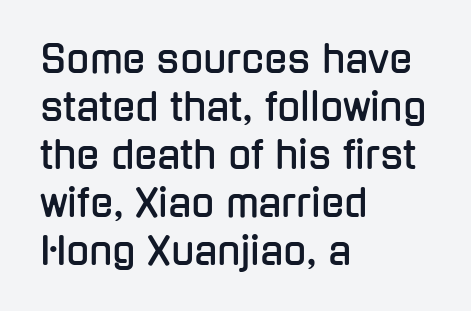
{"serif": "no", "italic": "no", "width": "condensed", "stroke_contrast": "low", "x_height": "medium", "monospaced": "no", "underline": "no", "align": "left", "line_spacing": "normal", "line_spacing_ratio": 1.26, "letter_spacing": "normal", "letter_spacing_em": 0.0, "glyph_px": 38}
